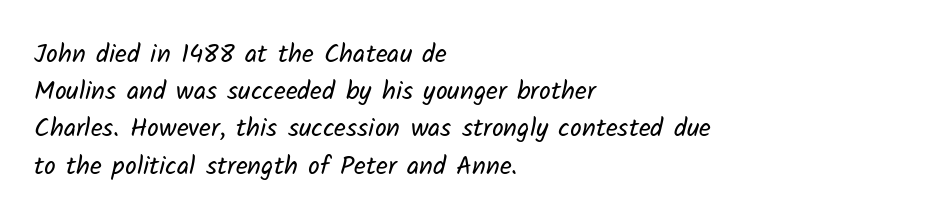
Q: Is the text bold? A: No.
Q: Is the text underlined? A: No.
Q: How is the paragraph aligned? A: Left-aligned.
Q: Is the spacing between letters normal or unusually wide? A: Normal.
Q: Is the spacing between lines tight, normal or loose? A: Normal.
